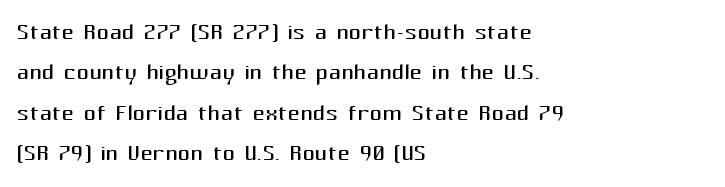
The image shows 31 px regular-weight sans-serif type, upright; set left-aligned, normal line spacing (1.3x), normal letter spacing, not underlined; medium stroke contrast and a medium x-height.
